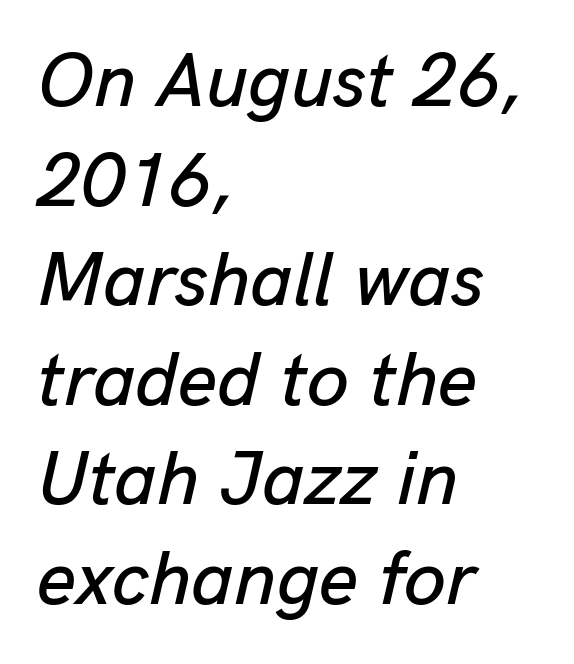
Q: Is the text italic (slanted)? A: Yes, it leans right by about 13 degrees.
Q: Is the text underlined? A: No.
Q: How is the paragraph aligned? A: Left-aligned.
Q: Is the spacing between letters normal or unusually wide? A: Normal.
Q: Is the spacing between lines tight, normal or loose? A: Normal.
Q: Width (condensed, normal, or wide)? A: Normal.
Q: Stroke contrast? A: Low.
Q: x-height? A: Medium.
Q: Monospaced? A: No.
